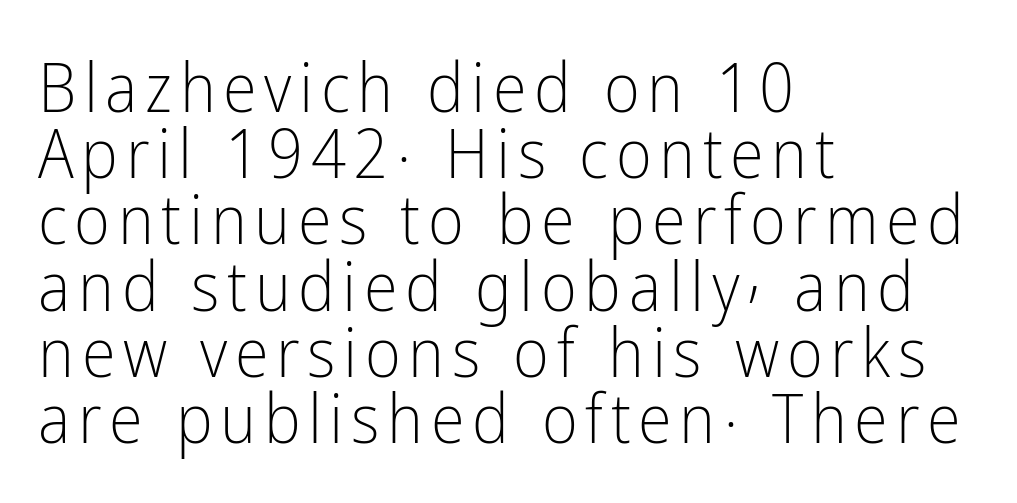
You could barely slide anything between these rows. The letters advance in unequal steps, a hallmark of proportional type. Any mark beneath the type? The region is blank. Type style note: lacks serifs. The letters stand upright; this is a roman face.
